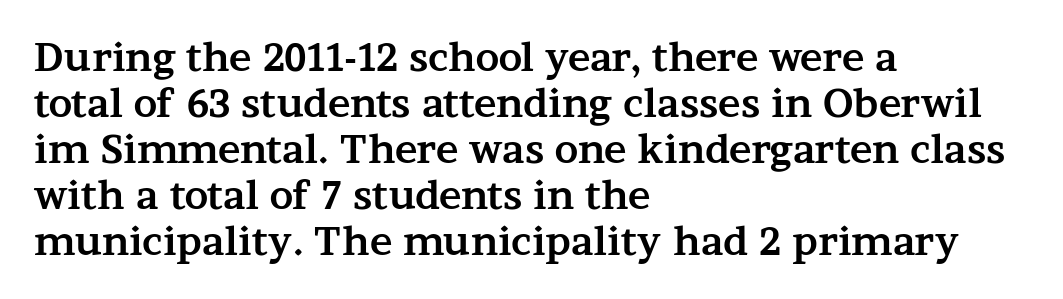
Q: Is the text bold? A: Yes.
Q: Is the text italic (slanted)? A: No, it is upright.
Q: Is the typeface a serif or a sans-serif typeface? A: Serif.
Q: Is the text underlined? A: No.
Q: How is the paragraph aligned? A: Left-aligned.
Q: Is the spacing between letters normal or unusually wide? A: Normal.
Q: Width (condensed, normal, or wide)? A: Wide.
Q: Stroke contrast? A: Medium.
Q: x-height? A: Medium.
Q: Monospaced? A: No.
